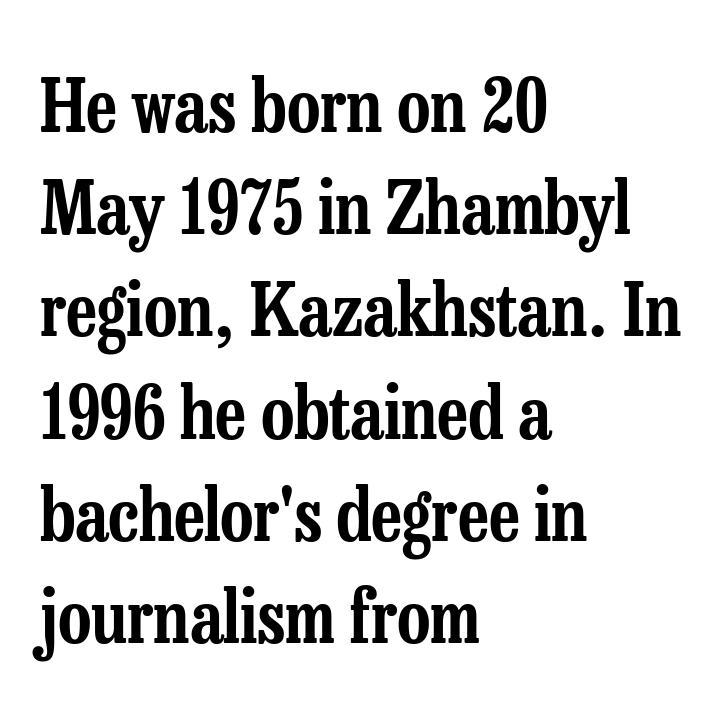
Default kerning and tracking; the words read as compact shapes. The ragged edge is on the right, which tells us the setting is flush left. Ordinary non-slanted type is in use. In terms of letterform style, serifs are clearly present. Each letter keeps its own natural width here, so spacing adapts to shape.
